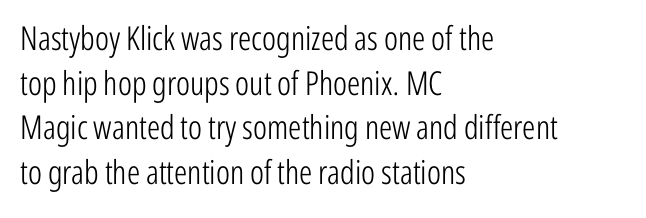
{"serif": "no", "italic": "no", "bold": "no", "weight": "light", "width": "condensed", "stroke_contrast": "low", "x_height": "medium", "monospaced": "no", "underline": "no", "align": "left", "line_spacing": "normal", "line_spacing_ratio": 1.35, "letter_spacing": "normal", "letter_spacing_em": 0.0, "glyph_px": 33}
